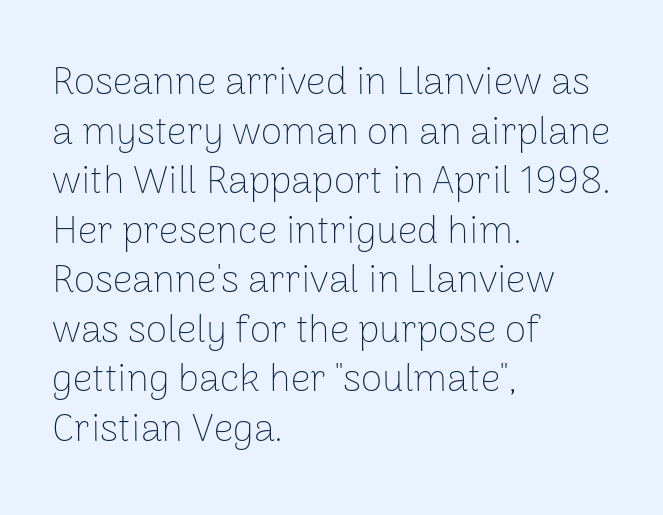
The image shows 39 px thin sans-serif type, upright; set left-aligned, normal line spacing (1.27x), normal letter spacing, not underlined; low stroke contrast and a medium x-height.
